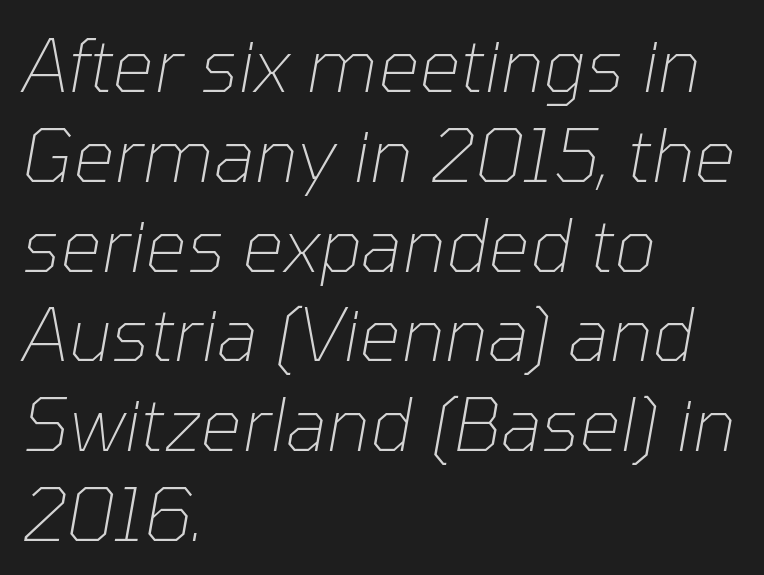
Do the characters align in a grid? No, the font is proportional. A light-to-regular cut is what we see here. Is the type slanted? Yes — the strokes lean at a clear angle. Tracking value appears to be zero — textbook default spacing. Just letters on the line, the space beneath them empty. Every row of glyphs begins at an identical x-position on the left.
